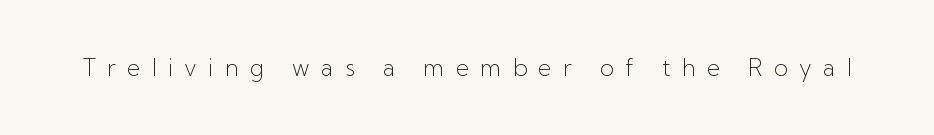
Q: Is the text bold? A: No.
Q: Is the text italic (slanted)? A: No, it is upright.
Q: Is the text underlined? A: No.
Q: Is the spacing between letters normal or unusually wide? A: Unusually wide.
